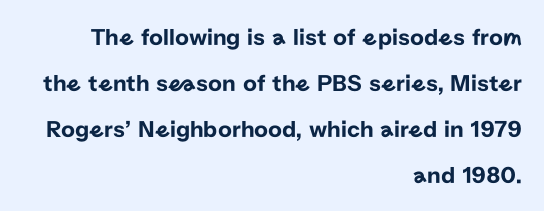
The image shows 24 px text type, upright; set right-aligned, loose line spacing (1.91x), normal letter spacing, not underlined.
